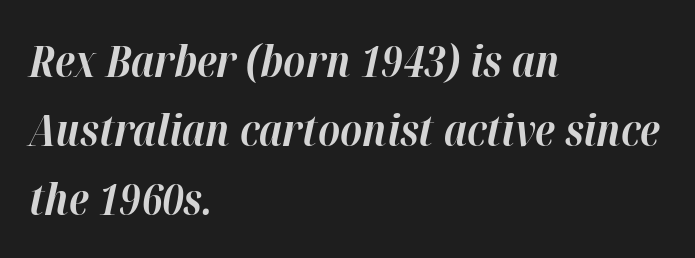
The image shows 44 px bold type, italic (leaning right); set left-aligned, normal line spacing (1.57x), normal letter spacing, not underlined; high stroke contrast and a medium x-height.
